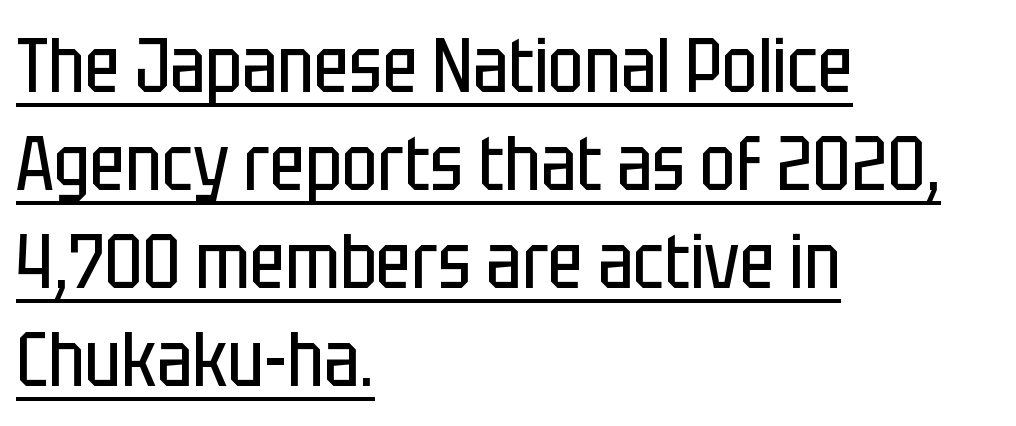
Q: Is the text bold? A: No.
Q: Is the text italic (slanted)? A: No, it is upright.
Q: Is the typeface a serif or a sans-serif typeface? A: Sans-serif.
Q: Is the text underlined? A: Yes.
Q: How is the paragraph aligned? A: Left-aligned.
Q: Is the spacing between letters normal or unusually wide? A: Normal.
Q: Is the spacing between lines tight, normal or loose? A: Normal.
Q: Width (condensed, normal, or wide)? A: Condensed.
Q: Stroke contrast? A: Low.
Q: x-height? A: Large.
Q: Monospaced? A: No.
